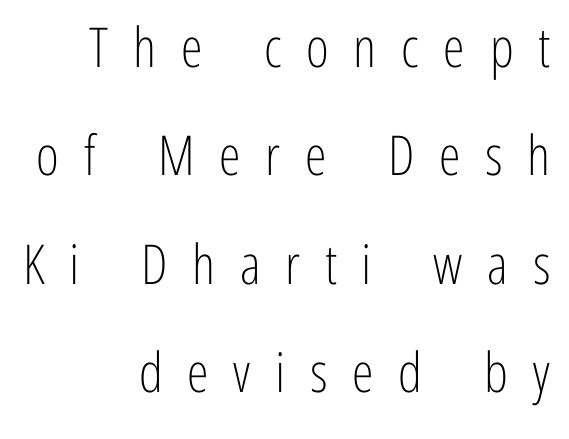
{"serif": "no", "italic": "no", "bold": "no", "weight": "light", "width": "condensed", "stroke_contrast": "low", "x_height": "medium", "monospaced": "no", "underline": "no", "align": "right", "line_spacing": "loose", "line_spacing_ratio": 1.97, "letter_spacing": "wide", "letter_spacing_em": 0.45, "glyph_px": 55}
